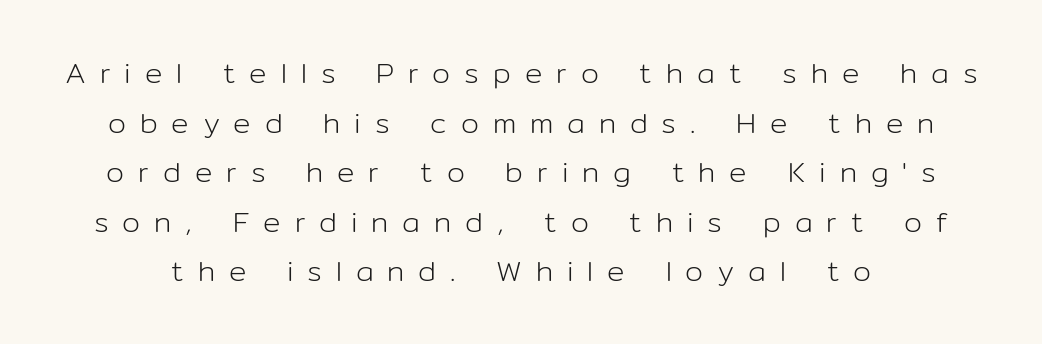
The image shows 29 px light sans-serif type, upright; set line spacing 1.71x, unusually wide letter spacing (+0.48 em), not underlined; low stroke contrast and a medium x-height.
